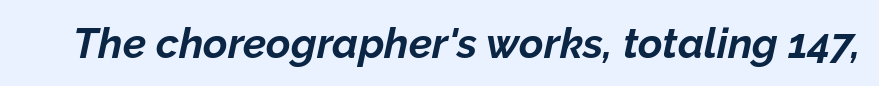
{"italic": "yes", "lean": "right", "slant_degrees": 12, "bold": "yes", "weight": "bold", "width": "normal", "stroke_contrast": "low", "x_height": "medium", "monospaced": "no", "underline": "no", "letter_spacing": "normal", "letter_spacing_em": 0.0, "glyph_px": 42}
